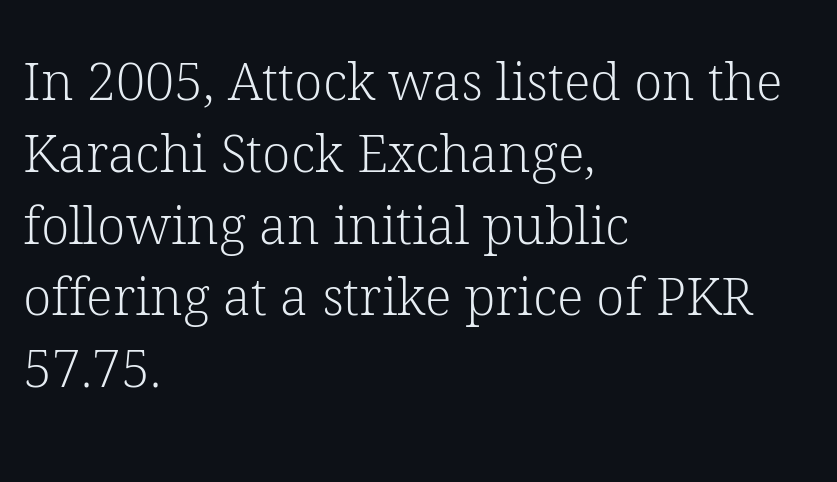
Q: Is the text bold? A: No.
Q: Is the text italic (slanted)? A: No, it is upright.
Q: Is the typeface a serif or a sans-serif typeface? A: Serif.
Q: Is the text underlined? A: No.
Q: How is the paragraph aligned? A: Left-aligned.
Q: Is the spacing between letters normal or unusually wide? A: Normal.
Q: Is the spacing between lines tight, normal or loose? A: Normal.
Q: Width (condensed, normal, or wide)? A: Normal.
Q: Stroke contrast? A: Low.
Q: x-height? A: Medium.
Q: Monospaced? A: No.
